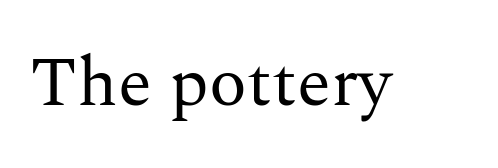
Q: Is the text bold? A: No.
Q: Is the text italic (slanted)? A: No, it is upright.
Q: Is the typeface a serif or a sans-serif typeface? A: Serif.
Q: Is the text underlined? A: No.
Q: Is the spacing between letters normal or unusually wide? A: Normal.
Q: Width (condensed, normal, or wide)? A: Normal.
Q: Stroke contrast? A: Medium.
Q: x-height? A: Medium.
Q: Monospaced? A: No.
